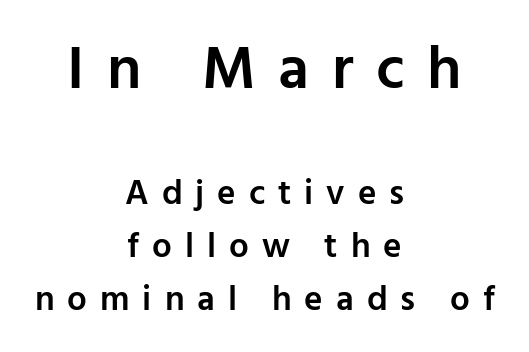
{"serif": "no", "italic": "no", "bold": "semi", "weight": "semibold", "width": "normal", "stroke_contrast": "low", "x_height": "medium", "monospaced": "no", "underline": "no", "align": "center", "line_spacing": "normal", "line_spacing_ratio": 1.51, "letter_spacing": "wide", "letter_spacing_em": 0.37, "larger_block": "first", "size_ratio": 1.74, "glyph_px": 61}
